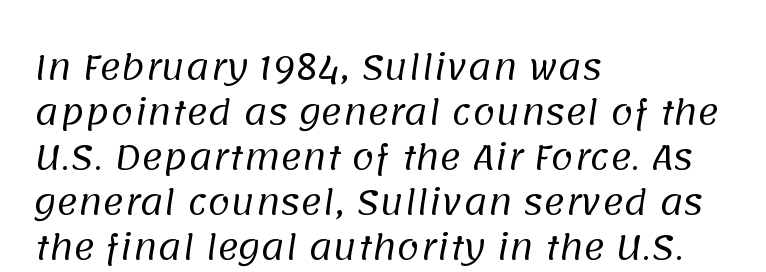
{"serif": "no", "bold": "no", "weight": "regular", "width": "normal", "stroke_contrast": "low", "x_height": "large", "monospaced": "no", "underline": "no", "align": "left", "line_spacing": "normal", "line_spacing_ratio": 1.36, "letter_spacing": "normal", "letter_spacing_em": 0.0, "glyph_px": 33}
